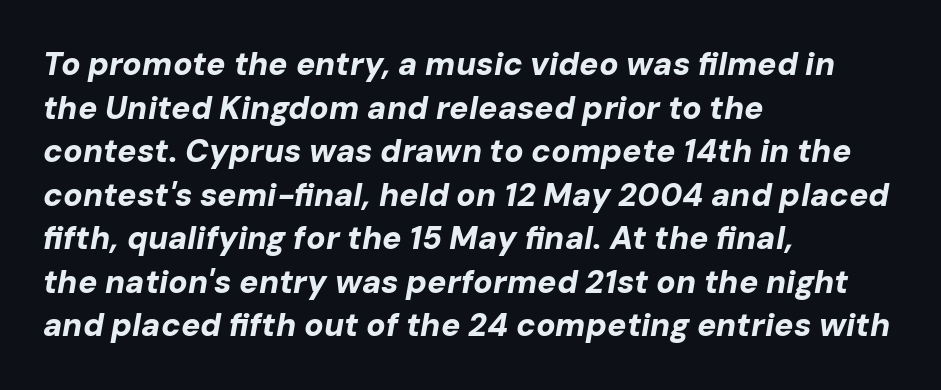
{"italic": "yes", "lean": "right", "slant_degrees": 10, "bold": "yes", "weight": "bold", "width": "normal", "stroke_contrast": "low", "x_height": "medium", "monospaced": "no", "underline": "no", "align": "left", "line_spacing": "normal", "line_spacing_ratio": 1.36, "letter_spacing": "normal", "letter_spacing_em": 0.0, "glyph_px": 32}
